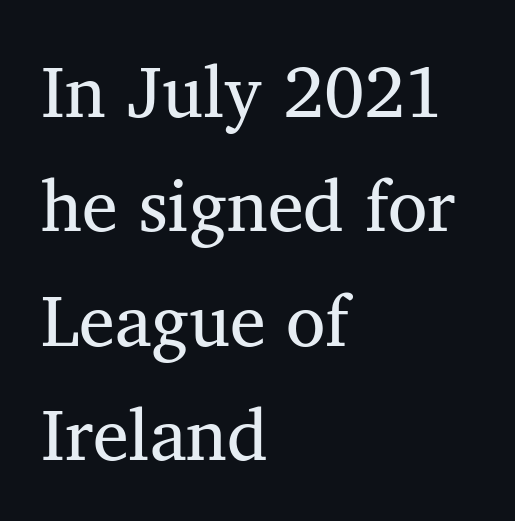
The image shows 72 px regular-weight serif type; set left-aligned, normal line spacing (1.59x), normal letter spacing, not underlined; medium stroke contrast and a medium x-height.
